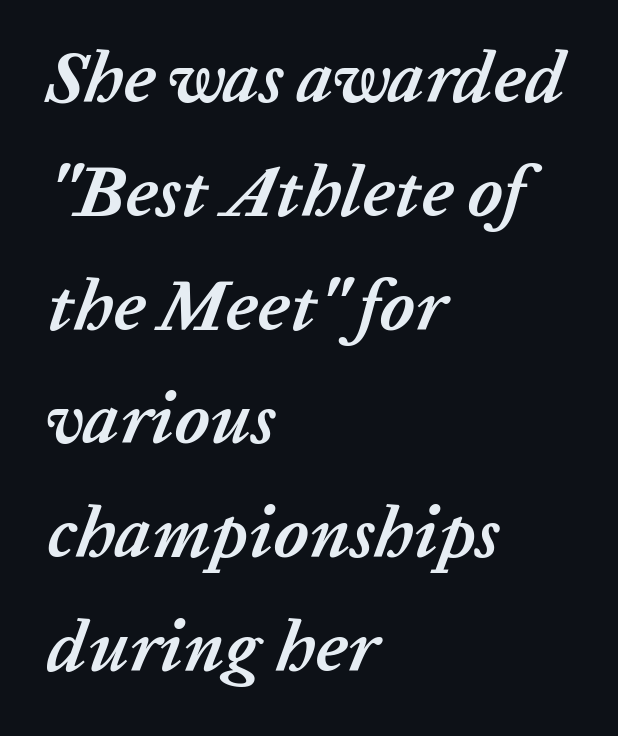
{"italic": "yes", "lean": "right", "slant_degrees": 20, "bold": "yes", "weight": "semibold", "width": "normal", "stroke_contrast": "low", "x_height": "medium", "monospaced": "no", "underline": "no", "align": "left", "line_spacing": "normal", "line_spacing_ratio": 1.58, "letter_spacing": "normal", "letter_spacing_em": 0.0, "glyph_px": 72}
